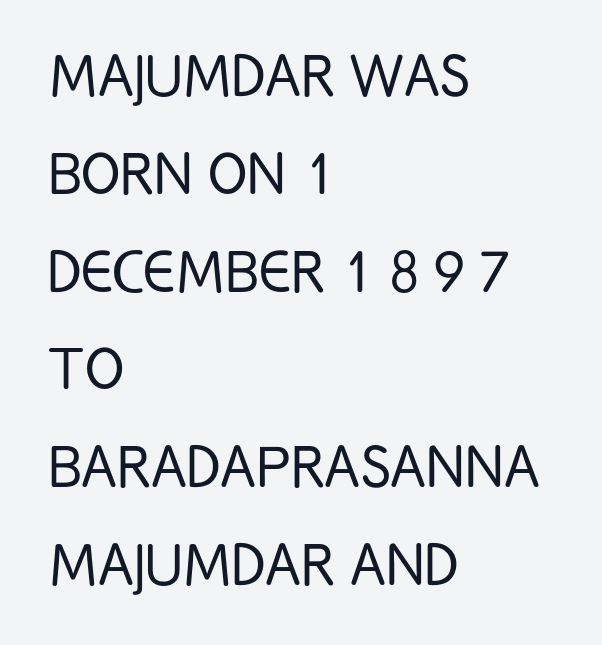
The image shows 73 px light, condensed sans-serif type, upright; set left-aligned, normal line spacing (1.34x), normal letter spacing, not underlined; low stroke contrast and a large x-height.
